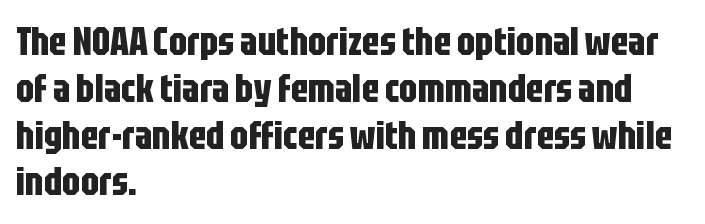
Does the lettering tilt? It doesn't — this is upright. The glyphs in this specimen are sans serif. Unmarked baselines from the first word to the last. Nothing unusual about the tracking: characters are spaced as the font intends. Compared with an ordinary text face, these strokes are far heavier — a full bold. Note the varied advance widths — an 'i' is clearly narrower than an 'm'.
